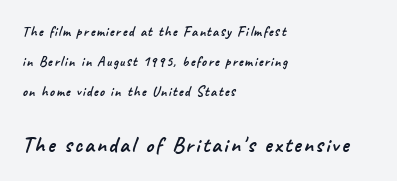
Q: Is the text underlined? A: No.
Q: How is the paragraph aligned? A: Left-aligned.
Q: Is the spacing between lines tight, normal or loose? A: Loose.
Q: Which block of text is set in a larger size, the first (top) or the second (bottom)? A: The second (bottom) one.
